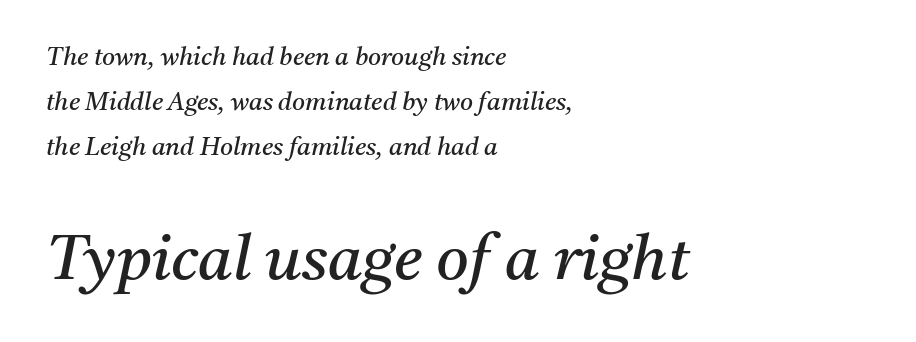
The passage shown is typed in a proportional face where columns would drift. Left-aligned paragraph, ragged on the right. Compare the two chunks: the lower has the greater cap height. The typography opts for an oblique posture over an upright one. The face used here is rendered with its standard letterfit.
